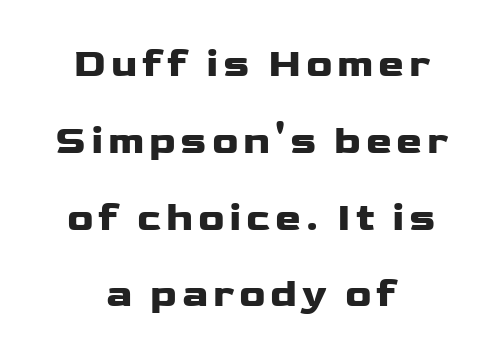
The image shows 39 px heavy, wide sans-serif type, upright; set centered, loose line spacing (1.97x), not underlined; low stroke contrast and a medium x-height.
